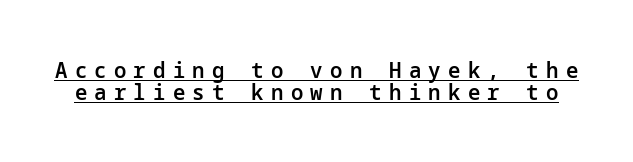
If you measured baseline to baseline, you'd find a short distance. The specimen reads as upright at a glance. Look at the stroke-to-counter ratio: somewhat heavy, a semibold. Tracking here is generous; glyphs stand well apart from one another. A baseline rule has been typeset under these characters.
